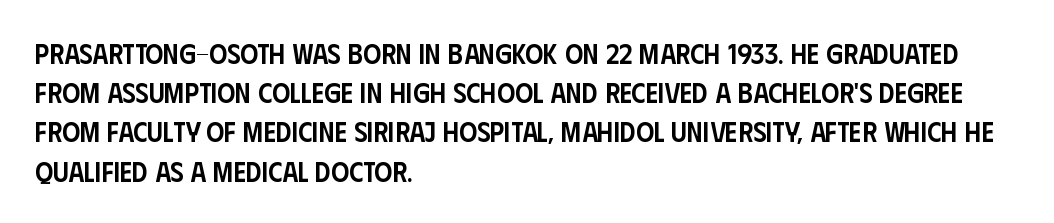
{"serif": "no", "italic": "no", "bold": "semi", "weight": "semibold", "width": "condensed", "stroke_contrast": "low", "x_height": "large", "monospaced": "no", "underline": "no", "align": "left", "line_spacing": "normal", "line_spacing_ratio": 1.4, "letter_spacing": "normal", "letter_spacing_em": 0.0, "glyph_px": 28}
